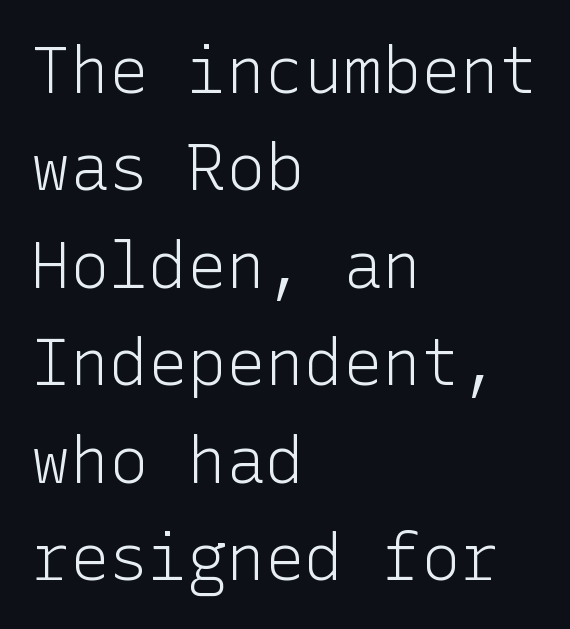
The image shows 65 px light sans-serif type, upright; set left-aligned, normal line spacing (1.5x), normal letter spacing, not underlined; low stroke contrast and a medium x-height.
